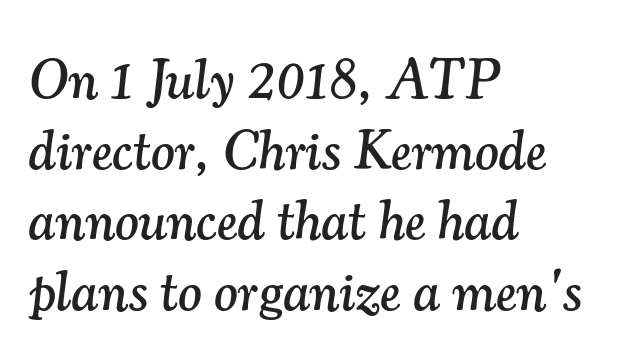
{"serif": "yes", "italic": "yes", "lean": "right", "slant_degrees": 7, "width": "normal", "stroke_contrast": "medium", "x_height": "small", "monospaced": "no", "underline": "no", "align": "left", "line_spacing": "normal", "line_spacing_ratio": 1.26, "letter_spacing": "normal", "letter_spacing_em": 0.0, "glyph_px": 56}
